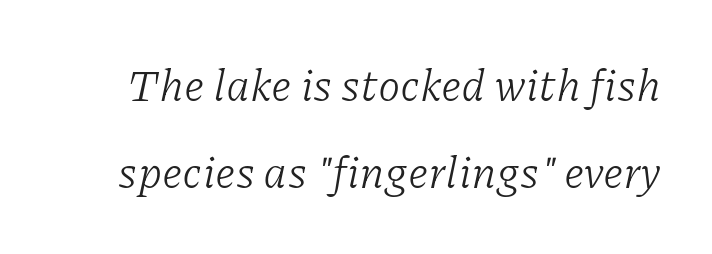
Q: Is the text bold? A: No.
Q: Is the text italic (slanted)? A: Yes, it leans right by about 11 degrees.
Q: Is the typeface a serif or a sans-serif typeface? A: Serif.
Q: Is the text underlined? A: No.
Q: Is the spacing between letters normal or unusually wide? A: Normal.
Q: Is the spacing between lines tight, normal or loose? A: Loose.
Q: Width (condensed, normal, or wide)? A: Normal.
Q: Stroke contrast? A: Low.
Q: x-height? A: Medium.
Q: Monospaced? A: No.
